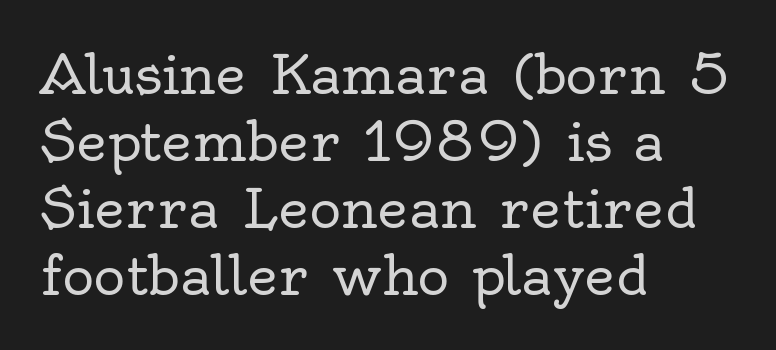
Q: Is the text bold? A: No.
Q: Is the text italic (slanted)? A: No, it is upright.
Q: Is the typeface a serif or a sans-serif typeface? A: Serif.
Q: Is the text underlined? A: No.
Q: How is the paragraph aligned? A: Left-aligned.
Q: Is the spacing between letters normal or unusually wide? A: Normal.
Q: Width (condensed, normal, or wide)? A: Normal.
Q: x-height? A: Small.
Q: Monospaced? A: No.
